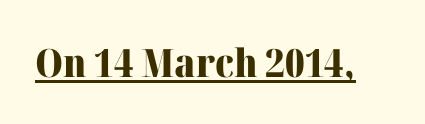
{"serif": "yes", "italic": "no", "bold": "yes", "weight": "heavy", "width": "normal", "stroke_contrast": "high", "x_height": "medium", "monospaced": "no", "underline": "yes", "letter_spacing": "normal", "letter_spacing_em": 0.0, "glyph_px": 39}
